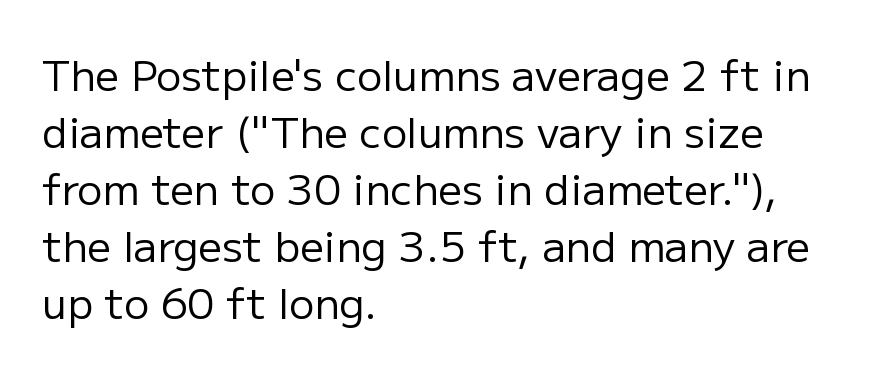
Q: Is the text bold? A: No.
Q: Is the text italic (slanted)? A: No, it is upright.
Q: Is the typeface a serif or a sans-serif typeface? A: Sans-serif.
Q: Is the text underlined? A: No.
Q: How is the paragraph aligned? A: Left-aligned.
Q: Is the spacing between letters normal or unusually wide? A: Normal.
Q: Is the spacing between lines tight, normal or loose? A: Normal.
Q: Width (condensed, normal, or wide)? A: Normal.
Q: Stroke contrast? A: Low.
Q: x-height? A: Medium.
Q: Monospaced? A: No.
